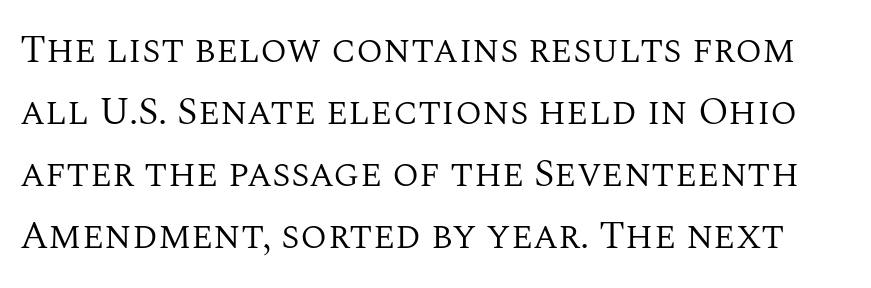
{"serif": "yes", "italic": "no", "bold": "no", "weight": "regular", "width": "normal", "stroke_contrast": "medium", "x_height": "large", "monospaced": "no", "underline": "no", "line_spacing": "normal", "line_spacing_ratio": 1.59, "letter_spacing": "normal", "letter_spacing_em": 0.0, "glyph_px": 39}
